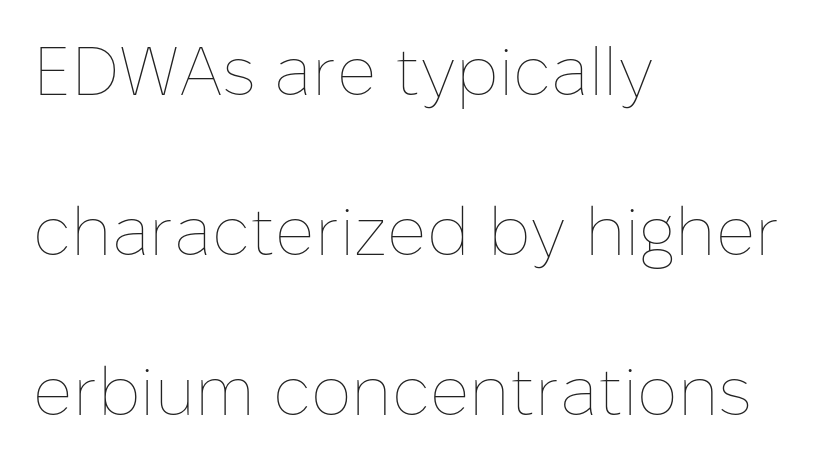
The image shows 68 px thin type, upright; set left-aligned, loose line spacing (2.35x), normal letter spacing, not underlined; low stroke contrast and a medium x-height.
